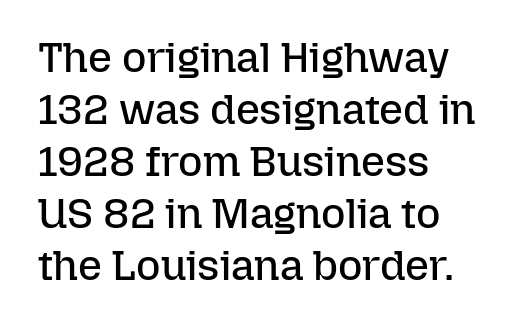
Teacher's note: observe the even left margin — that is flush-left alignment. Weight: regular or lighter. Students, note that the glyphs here touch the page at normal intervals. Clear beneath every line of the passage.
